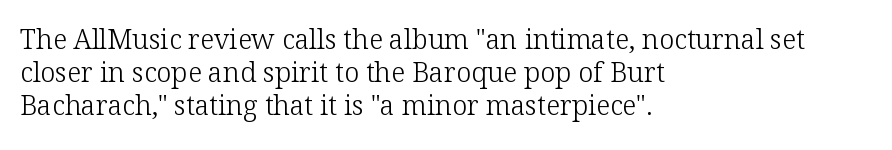
{"italic": "no", "bold": "no", "underline": "no", "align": "left", "line_spacing_ratio": 1.22, "letter_spacing": "normal", "letter_spacing_em": 0.0, "glyph_px": 27}
